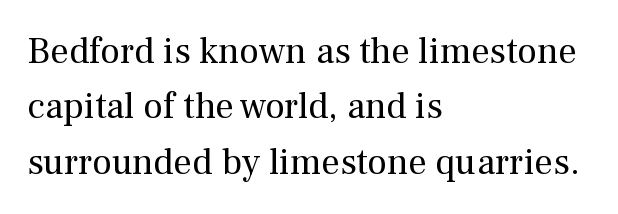
{"serif": "yes", "italic": "no", "bold": "no", "weight": "regular", "width": "normal", "stroke_contrast": "medium", "x_height": "medium", "monospaced": "no", "underline": "no", "align": "left", "line_spacing": "normal", "line_spacing_ratio": 1.5, "letter_spacing": "normal", "letter_spacing_em": 0.0, "glyph_px": 37}
